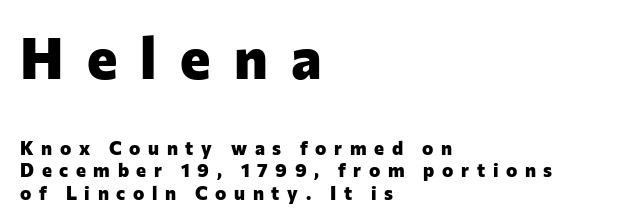
Q: Is the text bold? A: Yes.
Q: Is the text italic (slanted)? A: No, it is upright.
Q: Is the typeface a serif or a sans-serif typeface? A: Sans-serif.
Q: Is the text underlined? A: No.
Q: How is the paragraph aligned? A: Left-aligned.
Q: Is the spacing between letters normal or unusually wide? A: Unusually wide.
Q: Which block of text is set in a larger size, the first (top) or the second (bottom)? A: The first (top) one.
Q: Width (condensed, normal, or wide)? A: Normal.
Q: Stroke contrast? A: Low.
Q: x-height? A: Medium.
Q: Monospaced? A: No.
